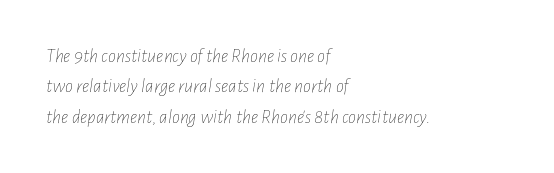
The image shows 20 px text type, italic (leaning right); set left-aligned, normal line spacing (1.52x), normal letter spacing, not underlined.
